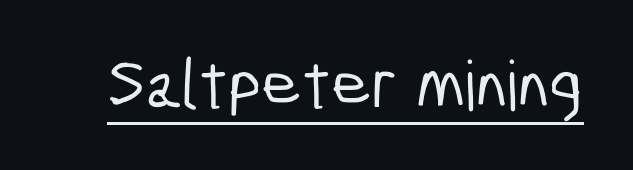
Q: Is the typeface a serif or a sans-serif typeface? A: Sans-serif.
Q: Is the text underlined? A: Yes.
Q: Is the spacing between letters normal or unusually wide? A: Normal.
Q: Width (condensed, normal, or wide)? A: Condensed.
Q: Stroke contrast? A: Low.
Q: x-height? A: Medium.
Q: Monospaced? A: No.
